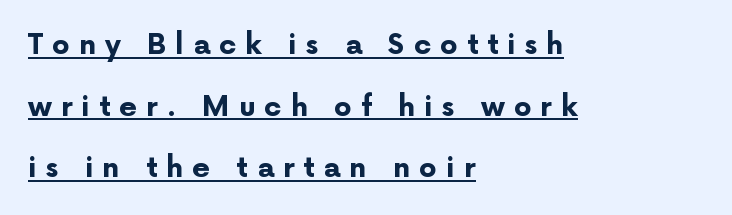
The image shows 28 px bold sans-serif type, upright; set left-aligned, loose line spacing (2.2x), unusually wide letter spacing (+0.32 em), underlined; low stroke contrast and a medium x-height.
